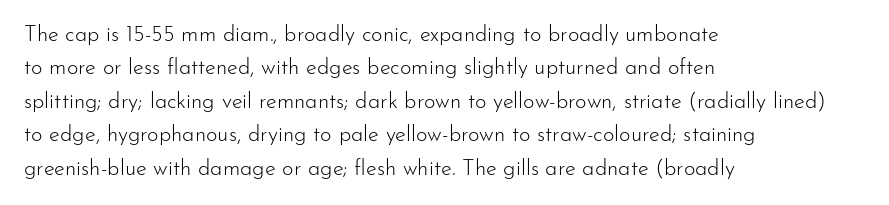
{"italic": "no", "bold": "no", "underline": "no", "align": "left", "line_spacing": "normal", "line_spacing_ratio": 1.52, "letter_spacing": "normal", "letter_spacing_em": 0.0, "glyph_px": 22}
